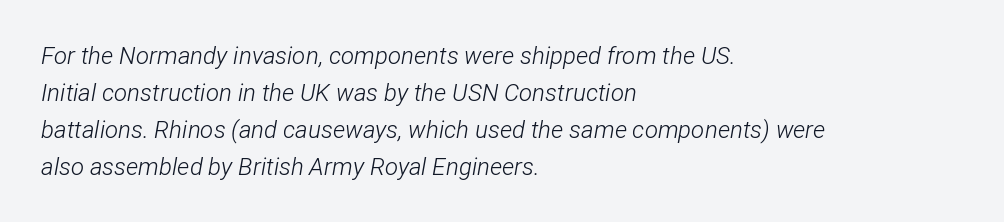
The image shows 24 px text type, italic (leaning right); set left-aligned, normal line spacing (1.54x), normal letter spacing, not underlined.
